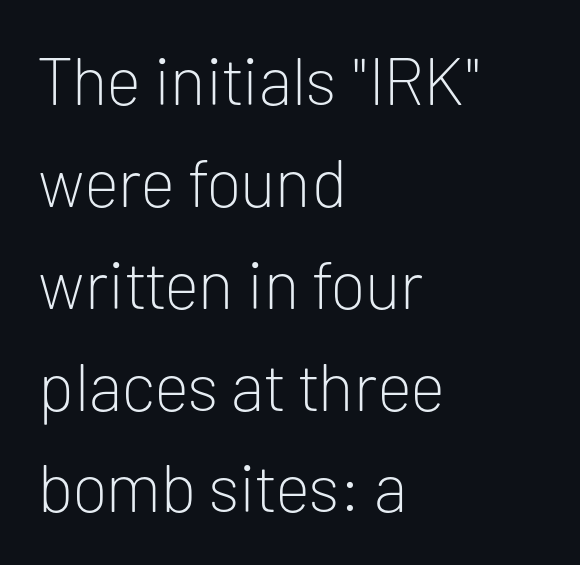
Q: Is the text bold? A: No.
Q: Is the text italic (slanted)? A: No, it is upright.
Q: Is the typeface a serif or a sans-serif typeface? A: Sans-serif.
Q: Is the text underlined? A: No.
Q: How is the paragraph aligned? A: Left-aligned.
Q: Is the spacing between letters normal or unusually wide? A: Normal.
Q: Is the spacing between lines tight, normal or loose? A: Normal.
Q: Width (condensed, normal, or wide)? A: Normal.
Q: Stroke contrast? A: Low.
Q: x-height? A: Medium.
Q: Monospaced? A: No.
